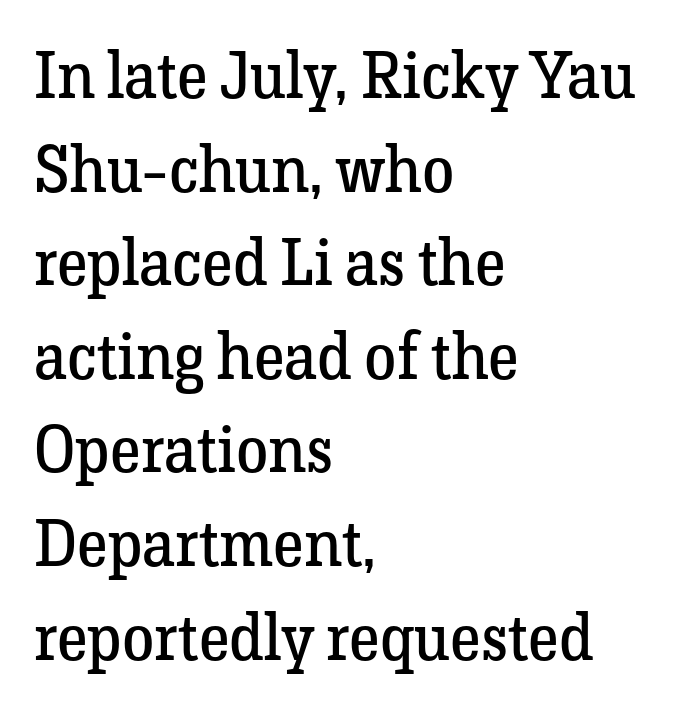
Words float on clear page, feet unadorned. The rendering uses natural spacing where letterforms have individual widths. Nobody touched the tracking dial on this one. The vertical gap from one line to the next is medium. This is roman type, the default non-slanted kind. Letterform terminals end in serifs throughout the passage.
